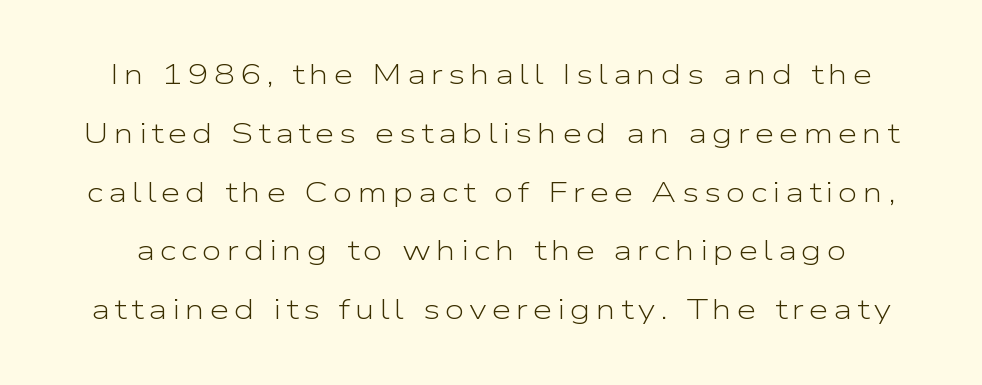
{"serif": "no", "italic": "no", "bold": "no", "weight": "light", "width": "wide", "stroke_contrast": "low", "x_height": "medium", "monospaced": "no", "underline": "no", "line_spacing": "loose", "line_spacing_ratio": 2.1, "glyph_px": 28}
